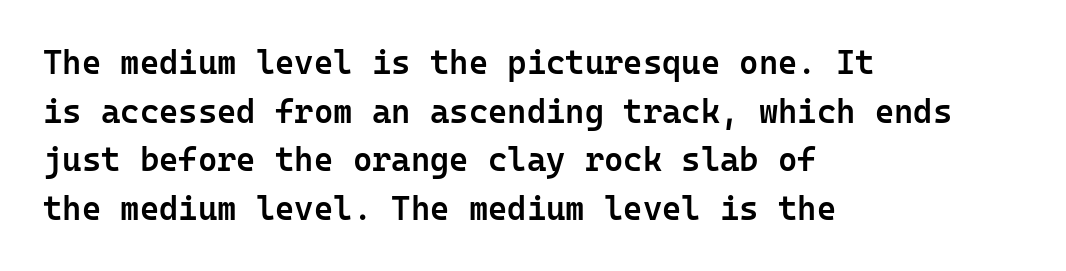
It's the straight-up-and-down kind of type. The passage shown stacks its lines at a standard gap. Unlike a traditional serif, this face leaves its strokes unadorned. Each glyph is drawn with semibold strokes, heavier than normal yet not fully bold. A classic flush-left, rag-right setting is used for this passage.
